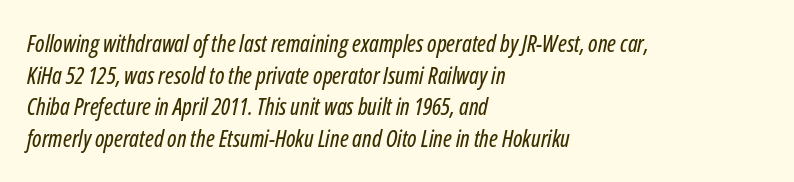
The image shows 23 px text type, italic (leaning right); set left-aligned, normal line spacing (1.38x), normal letter spacing, not underlined.
